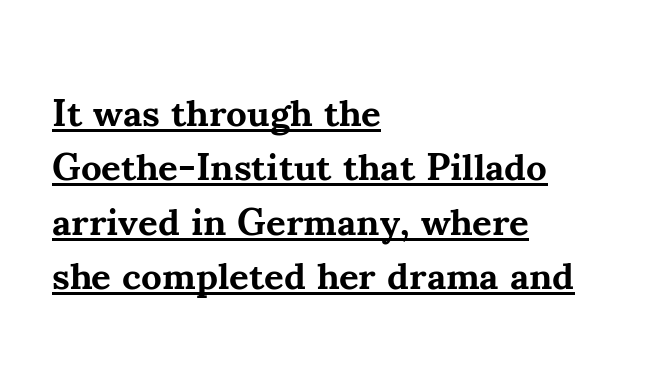
Q: Is the text bold? A: Yes.
Q: Is the text italic (slanted)? A: No, it is upright.
Q: Is the typeface a serif or a sans-serif typeface? A: Serif.
Q: Is the text underlined? A: Yes.
Q: How is the paragraph aligned? A: Left-aligned.
Q: Is the spacing between letters normal or unusually wide? A: Normal.
Q: Is the spacing between lines tight, normal or loose? A: Normal.
Q: Width (condensed, normal, or wide)? A: Normal.
Q: Stroke contrast? A: Medium.
Q: x-height? A: Small.
Q: Monospaced? A: No.
